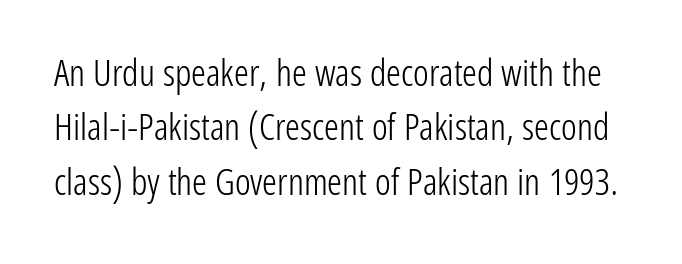
{"serif": "no", "italic": "no", "bold": "no", "weight": "light", "width": "condensed", "stroke_contrast": "low", "x_height": "medium", "monospaced": "no", "underline": "no", "line_spacing": "normal", "line_spacing_ratio": 1.47, "letter_spacing": "normal", "letter_spacing_em": 0.0, "glyph_px": 37}
